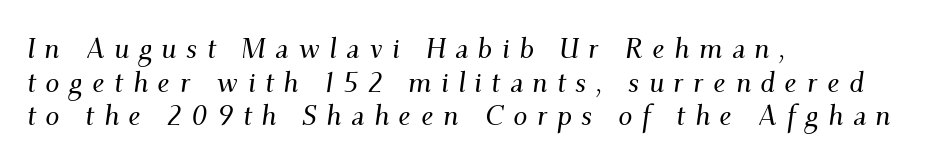
Observe the wide spacing: letters keep a clear distance from each other. Designer's note — italics engaged. The passage shown is typed in a proportional face where columns would drift. Does the copy run flush right? No — it runs flush left. The space directly below the letters is spotless.
